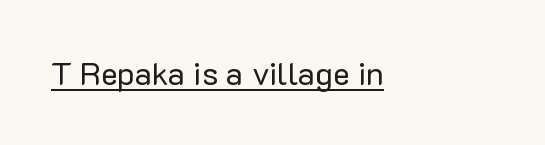
Q: Is the text bold? A: No.
Q: Is the text italic (slanted)? A: No, it is upright.
Q: Is the typeface a serif or a sans-serif typeface? A: Sans-serif.
Q: Is the text underlined? A: Yes.
Q: Is the spacing between letters normal or unusually wide? A: Normal.
Q: Width (condensed, normal, or wide)? A: Normal.
Q: Stroke contrast? A: Low.
Q: x-height? A: Medium.
Q: Monospaced? A: No.
